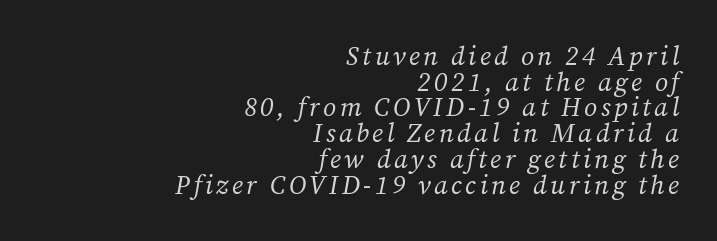
{"italic": "yes", "lean": "right", "slant_degrees": 12, "bold": "no", "underline": "no", "align": "right", "line_spacing": "tight", "line_spacing_ratio": 0.99, "glyph_px": 26}
